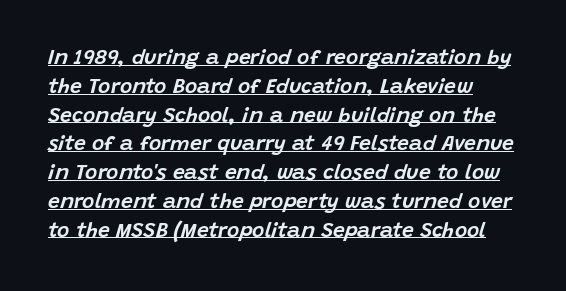
{"italic": "yes", "lean": "right", "slant_degrees": 15, "underline": "yes", "line_spacing": "normal", "line_spacing_ratio": 1.37, "letter_spacing": "normal", "letter_spacing_em": 0.0, "glyph_px": 21}
